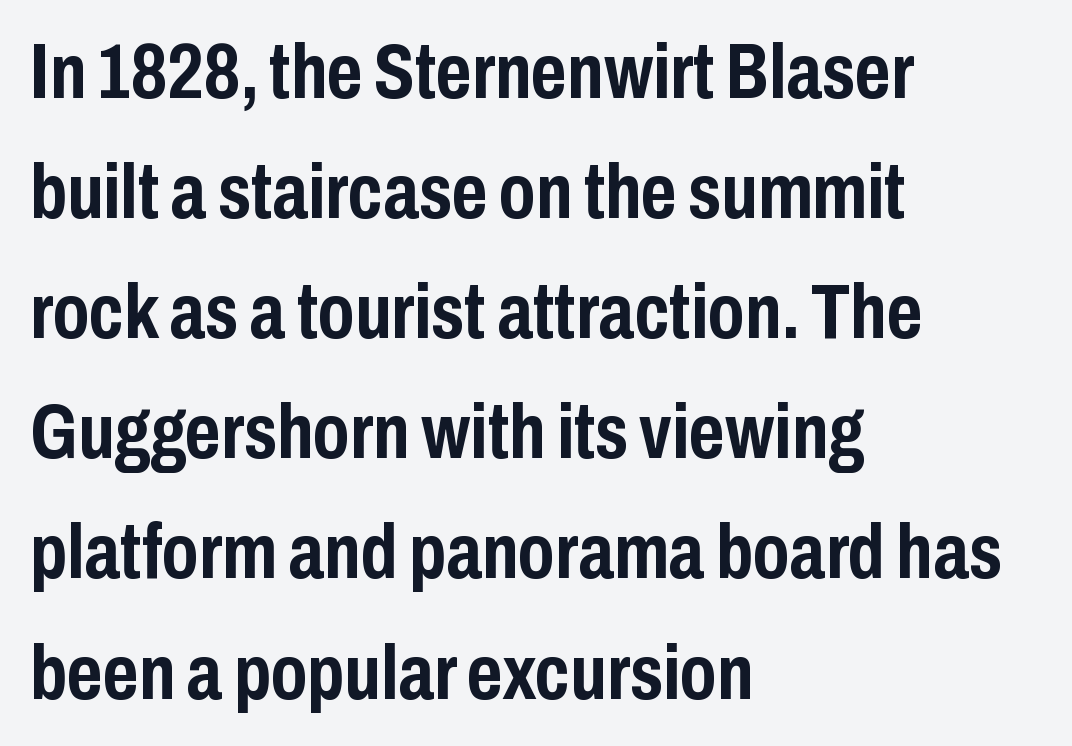
The image shows 77 px semibold, condensed sans-serif type, upright; set left-aligned, normal line spacing (1.56x), normal letter spacing, not underlined; low stroke contrast and a medium x-height.
